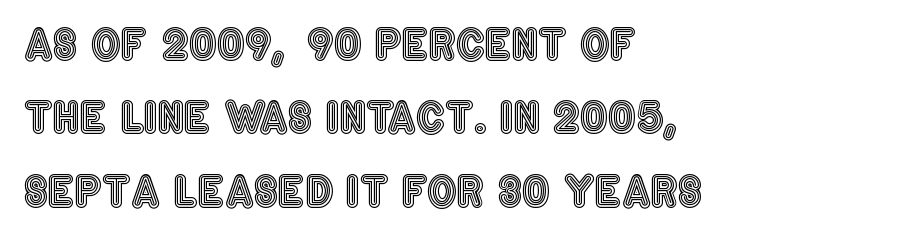
Nope, not italic — everything's standing straight. Caption: standard tracking, unaltered. The setting favours the left margin, as ordinary paragraphs usually do. Rule under the text: the space is simply empty. Do the characters align in a grid? No, the font is proportional.
